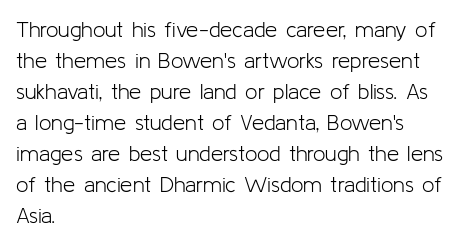
The words here are not underlined. Default kerning and tracking; the words read as compact shapes. The paragraph shown leans on its left margin. Posture: straight, roman, zero tilt. Vertical stems look standard width or narrower in stroke. Vertical spacing — default.
